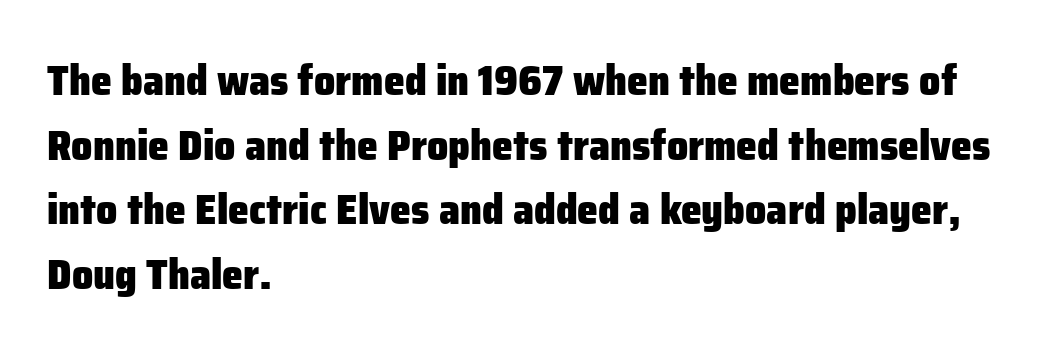
The image shows 42 px heavy sans-serif type, upright; set left-aligned, normal line spacing (1.54x), normal letter spacing, not underlined; low stroke contrast and a medium x-height.
